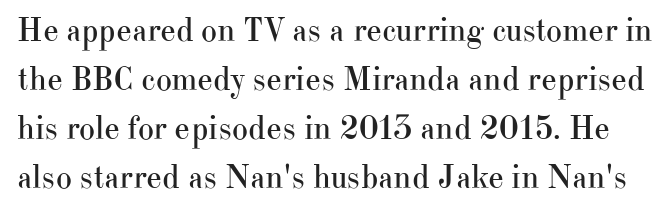
The image shows 34 px regular-weight serif type, upright; set normal line spacing (1.44x), normal letter spacing, not underlined; high stroke contrast and a small x-height.
